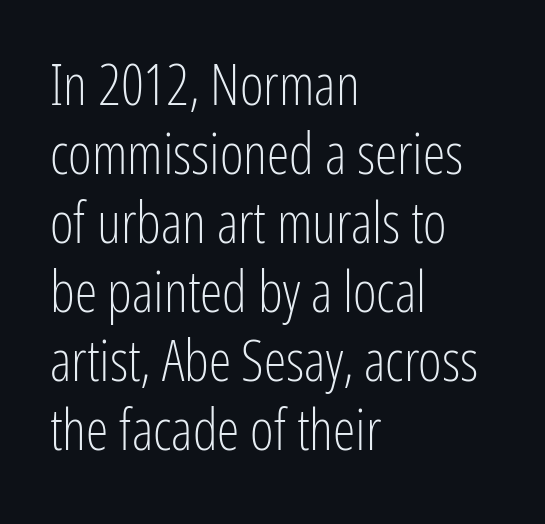
{"serif": "no", "italic": "no", "bold": "no", "weight": "light", "width": "condensed", "stroke_contrast": "low", "x_height": "medium", "monospaced": "no", "underline": "no", "align": "left", "line_spacing_ratio": 1.21, "letter_spacing": "normal", "letter_spacing_em": 0.0, "glyph_px": 57}
